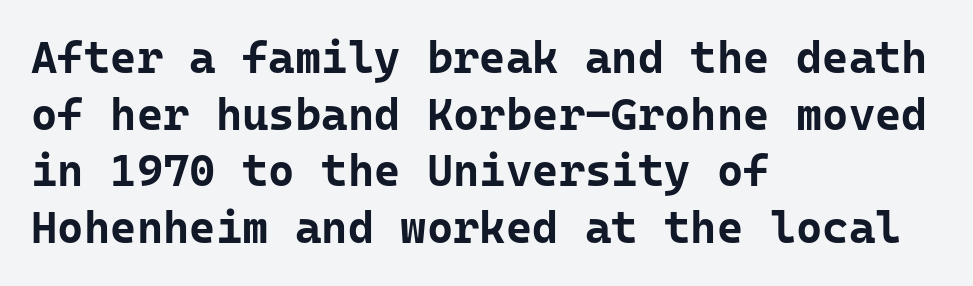
Are there feet on the stems? There aren't — it's a sans. The type is set solid horizontally, with unmodified tracking. Stroke thickness is high; the sample reads as a true bold. Each letter, wide or thin by design, is forced into the same width here. The vertical gap from one line to the next is medium. These lines stack with their left ends in a neat column.
